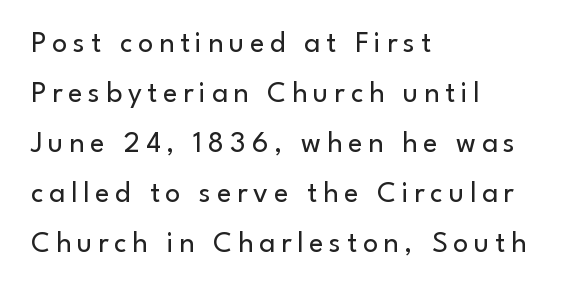
No italicization has been applied; the sample stays upright. Are there feet on the stems? There aren't — it's a sans. No chunkiness to these letters — they're not bold. How would I describe the line gaps? Plain and ordinary.
